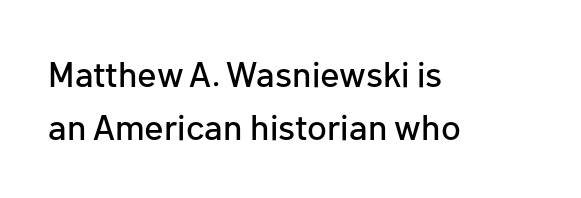
{"serif": "no", "italic": "no", "width": "normal", "stroke_contrast": "low", "x_height": "medium", "monospaced": "no", "underline": "no", "align": "left", "line_spacing": "normal", "line_spacing_ratio": 1.48, "letter_spacing": "normal", "letter_spacing_em": 0.0, "glyph_px": 36}
